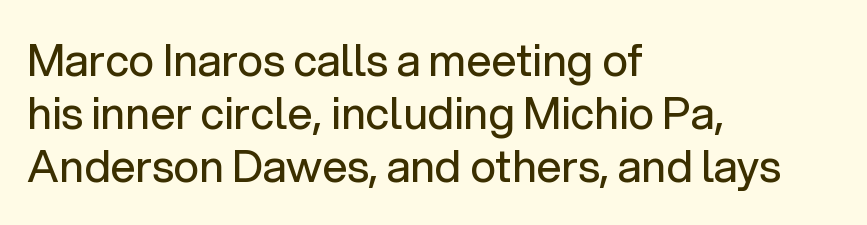
Varying glyph widths throughout — classic text-font behaviour. The typesetting does not lean heavy: it is not bold. To sum up the face: it is a sans, with no serifs. Style check: upright. This rendering features lettering with no underline.
